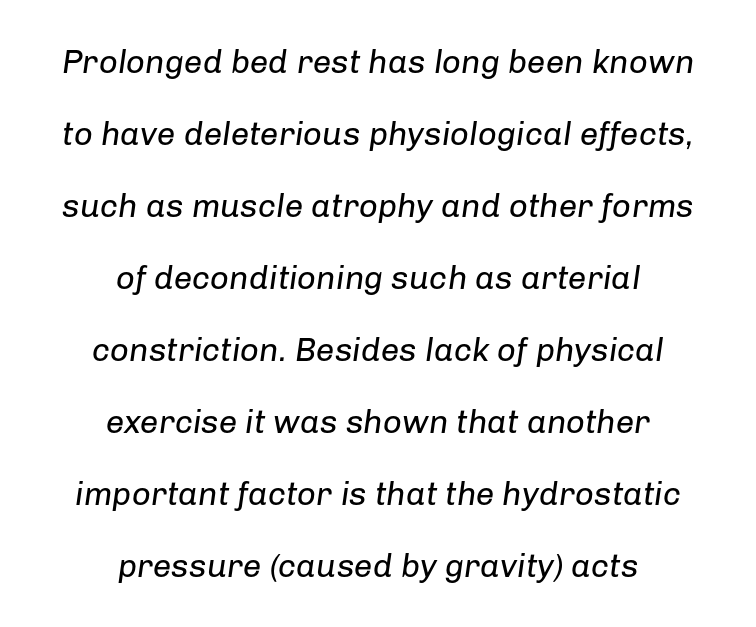
Leftover space on each line is divided equally before and after the words. Is this a fixed-width face? No — the glyphs have proportional, varying widths. These glyphs show unthickened strokes, regular width or finer. The foot of each line stays bare and open. A typesetter would mark this as italic. The designer dialed line spacing up above the default.
